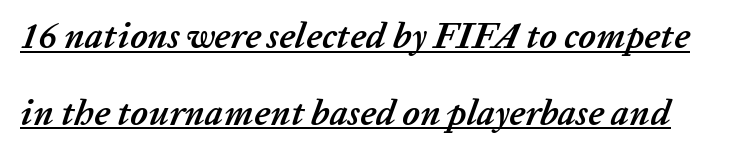
The image shows 36 px semibold type, italic (leaning right); set loose line spacing (2.13x), normal letter spacing, underlined; low stroke contrast and a medium x-height.
